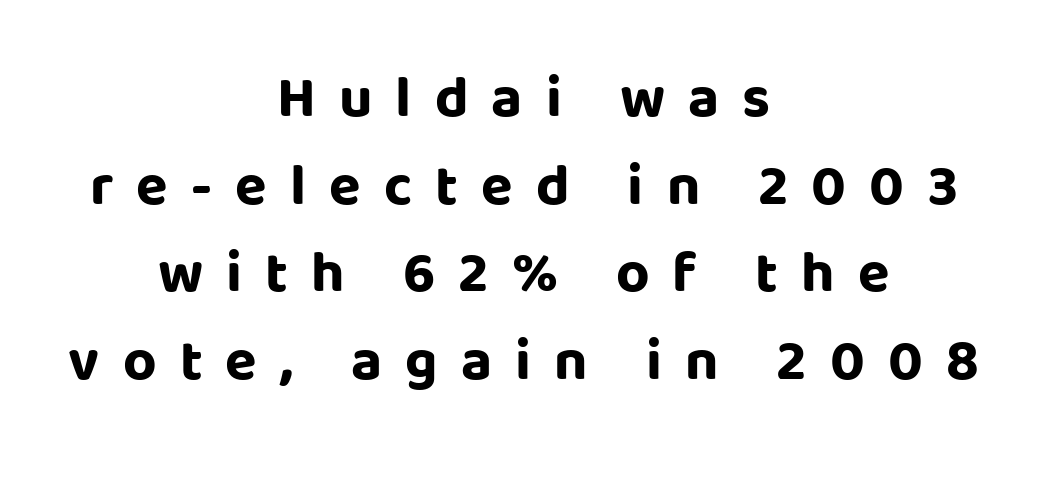
Proportional: the letters do not fall into vertical columns. Caption: expanded tracking, letters set apart. Do the letters lean? They stand straight. The space between consecutive lines is moderate. Chunky letters — that's bold for sure.
